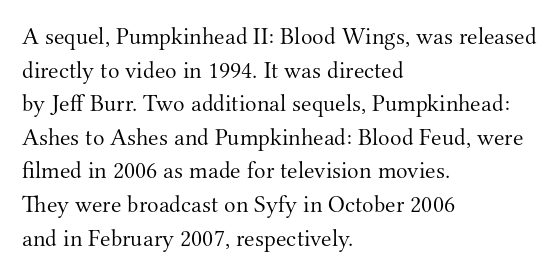
{"italic": "no", "bold": "no", "underline": "no", "align": "left", "line_spacing": "normal", "line_spacing_ratio": 1.4, "letter_spacing": "normal", "letter_spacing_em": 0.0, "glyph_px": 24}
